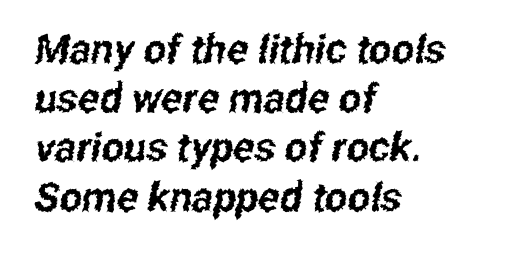
Q: Is the typeface a serif or a sans-serif typeface? A: Sans-serif.
Q: Is the text underlined? A: No.
Q: How is the paragraph aligned? A: Left-aligned.
Q: Is the spacing between letters normal or unusually wide? A: Normal.
Q: Width (condensed, normal, or wide)? A: Condensed.
Q: Stroke contrast? A: Low.
Q: x-height? A: Medium.
Q: Monospaced? A: No.
